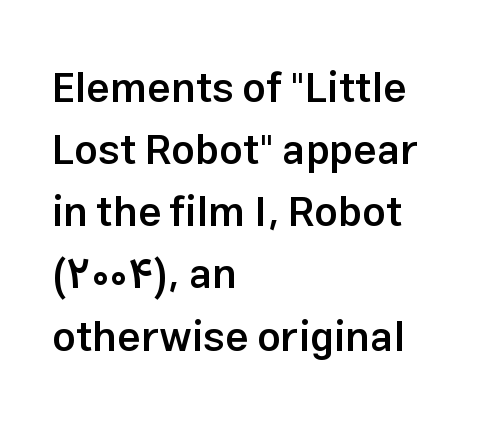
The image shows 42 px semibold sans-serif type, upright; set left-aligned, normal line spacing (1.48x), normal letter spacing, not underlined; low stroke contrast and a medium x-height.
